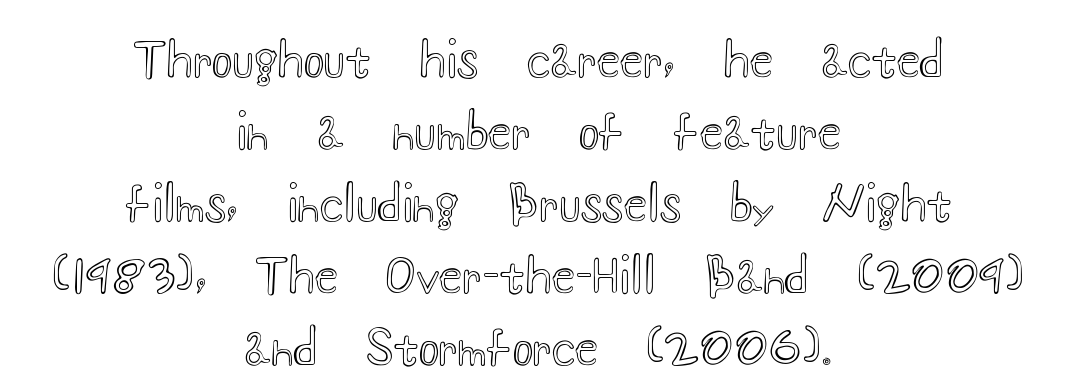
Rows of type keep a routine distance in the vertical direction. Varying glyph widths throughout — classic text-font behaviour. The gap between lines stays unmarked. Do the letters lean? They stand straight. Is the letter spacing exaggerated? No — it looks like the ordinary default. The lines are quadded center.
